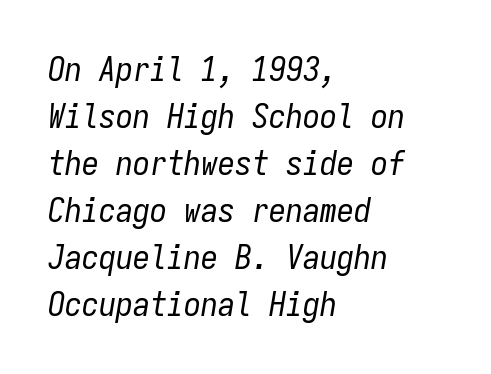
Q: Is the text bold? A: No.
Q: Is the text italic (slanted)? A: Yes, it leans right by about 9 degrees.
Q: Is the text underlined? A: No.
Q: How is the paragraph aligned? A: Left-aligned.
Q: Is the spacing between letters normal or unusually wide? A: Normal.
Q: Is the spacing between lines tight, normal or loose? A: Normal.
Q: Width (condensed, normal, or wide)? A: Condensed.
Q: Stroke contrast? A: Low.
Q: x-height? A: Medium.
Q: Monospaced? A: Yes.
